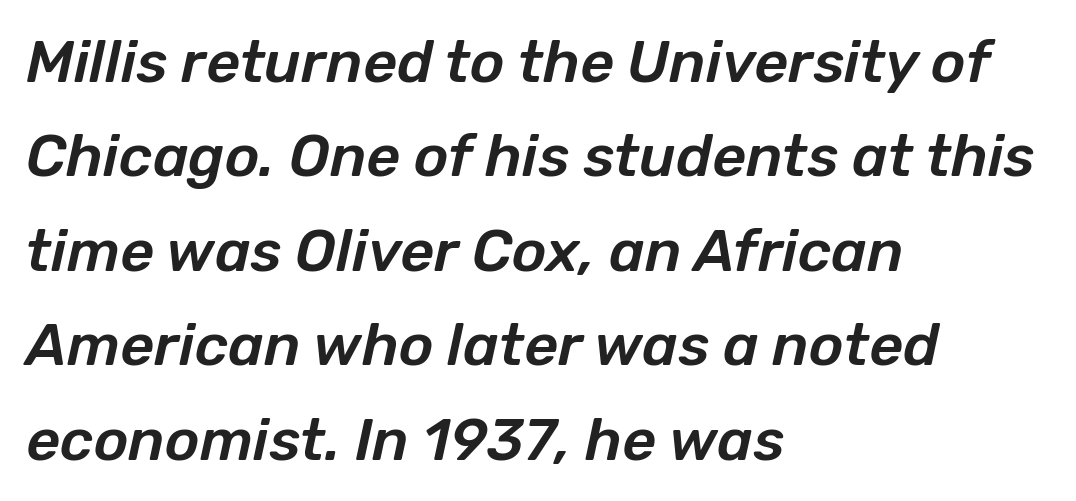
The passage is arranged the way most books set body copy — flush left. Proportional: the letters do not fall into vertical columns. Does the lettering tilt? It does — this is italic. The specimen omits any rule beneath the text block's lines. One glance says typical: line gaps are just what's usual. Nobody touched the tracking dial on this one.
